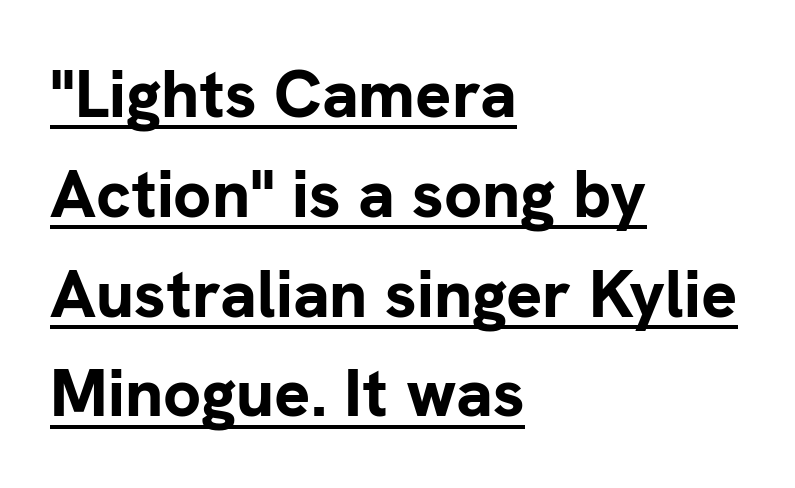
Q: Is the text bold? A: Yes.
Q: Is the text italic (slanted)? A: No, it is upright.
Q: Is the typeface a serif or a sans-serif typeface? A: Sans-serif.
Q: Is the text underlined? A: Yes.
Q: How is the paragraph aligned? A: Left-aligned.
Q: Is the spacing between letters normal or unusually wide? A: Normal.
Q: Is the spacing between lines tight, normal or loose? A: Normal.
Q: Width (condensed, normal, or wide)? A: Normal.
Q: Stroke contrast? A: Low.
Q: x-height? A: Medium.
Q: Monospaced? A: No.
